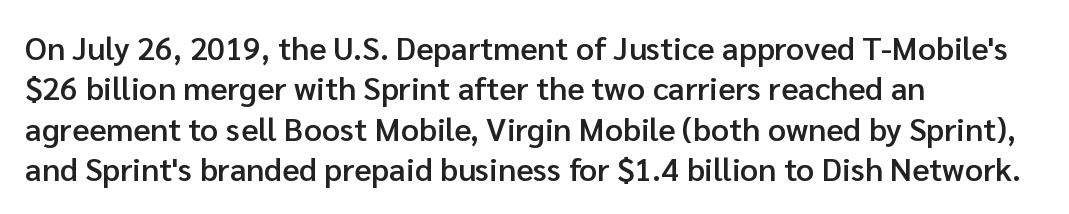
{"serif": "no", "italic": "no", "bold": "semi", "weight": "semibold", "width": "normal", "stroke_contrast": "low", "x_height": "medium", "monospaced": "no", "underline": "no", "align": "left", "line_spacing": "normal", "line_spacing_ratio": 1.26, "letter_spacing": "normal", "letter_spacing_em": 0.0, "glyph_px": 32}
